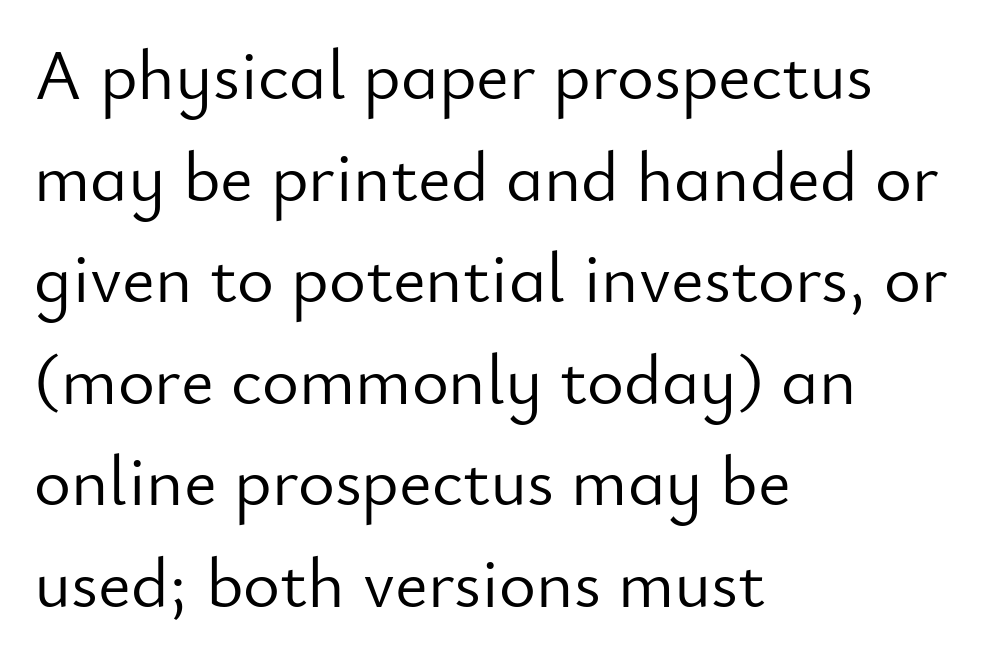
Q: Is the text bold? A: No.
Q: Is the text italic (slanted)? A: No, it is upright.
Q: Is the typeface a serif or a sans-serif typeface? A: Sans-serif.
Q: Is the text underlined? A: No.
Q: How is the paragraph aligned? A: Left-aligned.
Q: Is the spacing between letters normal or unusually wide? A: Normal.
Q: Is the spacing between lines tight, normal or loose? A: Normal.
Q: Width (condensed, normal, or wide)? A: Normal.
Q: Stroke contrast? A: Low.
Q: x-height? A: Small.
Q: Monospaced? A: No.
